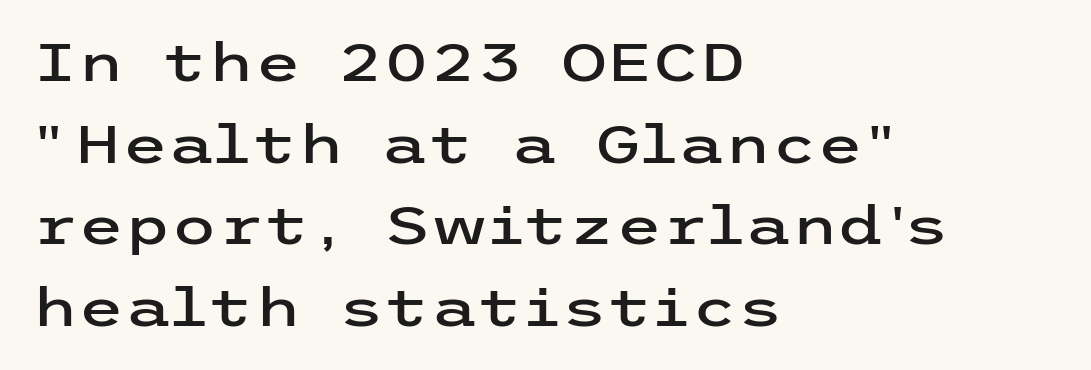
Q: Is the text italic (slanted)? A: No, it is upright.
Q: Is the typeface a serif or a sans-serif typeface? A: Sans-serif.
Q: Is the text underlined? A: No.
Q: How is the paragraph aligned? A: Left-aligned.
Q: Is the spacing between letters normal or unusually wide? A: Normal.
Q: Is the spacing between lines tight, normal or loose? A: Normal.
Q: Width (condensed, normal, or wide)? A: Wide.
Q: Stroke contrast? A: Low.
Q: x-height? A: Medium.
